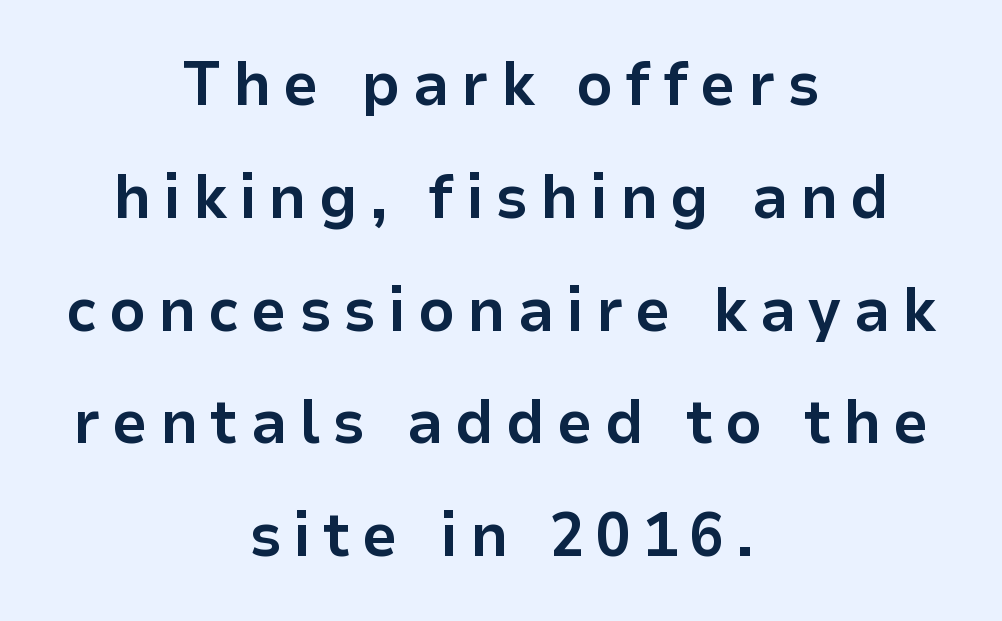
{"serif": "no", "italic": "no", "bold": "yes", "weight": "bold", "width": "normal", "stroke_contrast": "low", "x_height": "medium", "monospaced": "no", "underline": "no", "align": "center", "line_spacing_ratio": 1.79, "glyph_px": 63}
